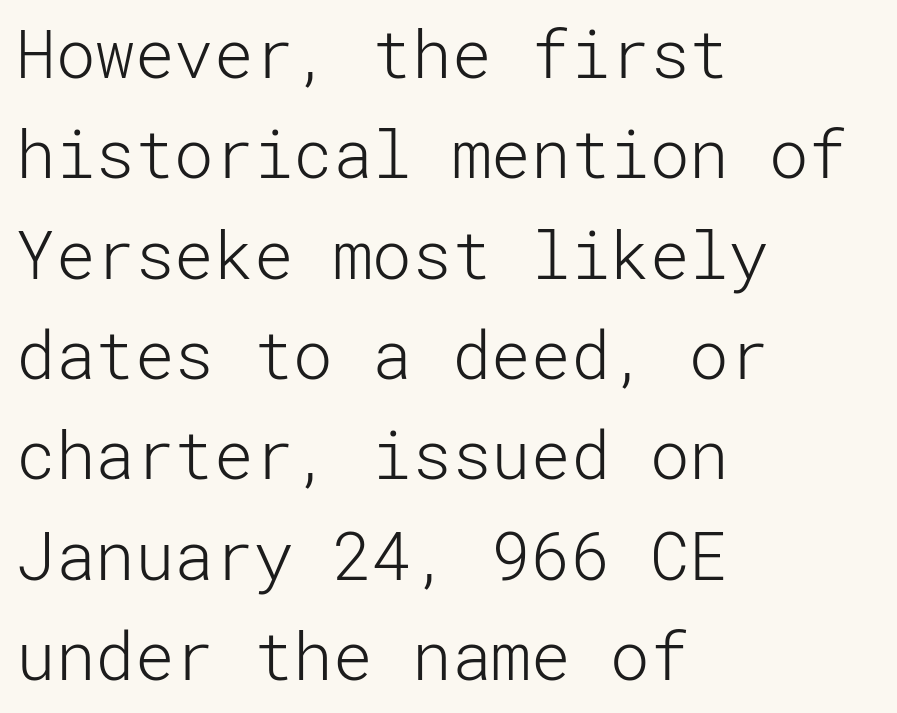
The image shows 66 px light sans-serif type, upright; set left-aligned, normal line spacing (1.52x), normal letter spacing, not underlined; low stroke contrast and a medium x-height.
